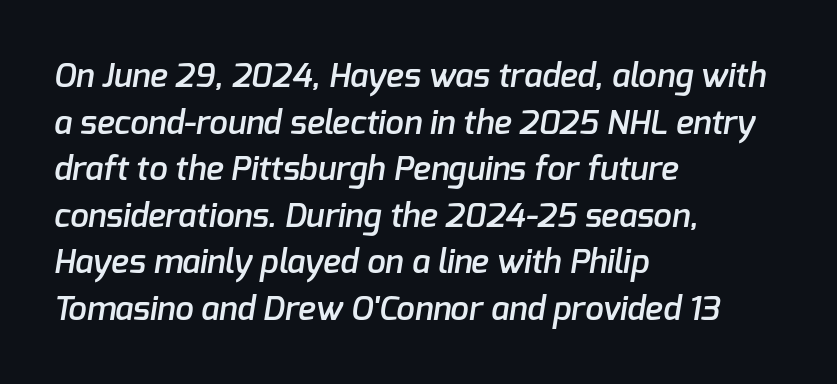
The type is set solid horizontally, with unmodified tracking. This is sans-serif lettering, the kind often seen on screens and signage. The strokes are fattened partway — semibold, not bold. A student would call this left alignment; a typographer would say flush left, rag right. Varying glyph widths throughout — classic text-font behaviour.
